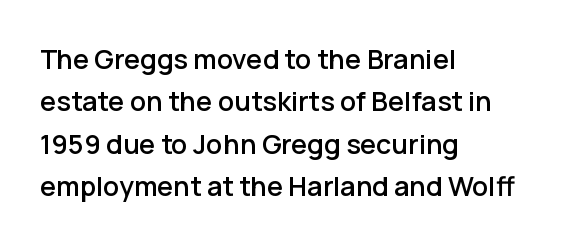
The image shows 27 px text type, upright; set left-aligned, normal line spacing (1.57x), normal letter spacing, not underlined.
